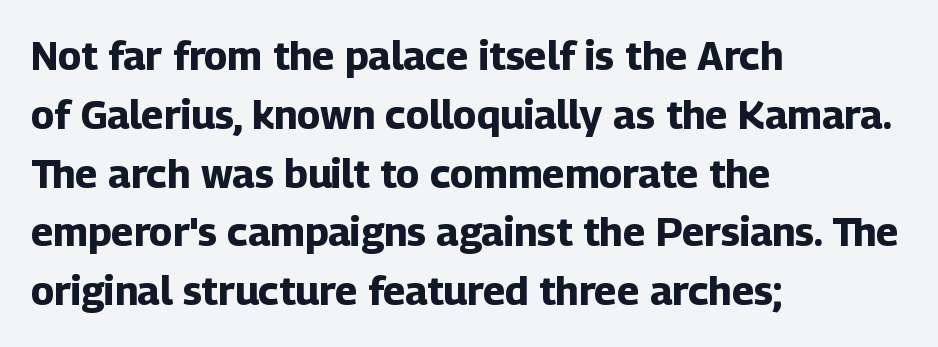
Q: Is the text bold? A: Yes.
Q: Is the text italic (slanted)? A: No, it is upright.
Q: Is the typeface a serif or a sans-serif typeface? A: Sans-serif.
Q: Is the text underlined? A: No.
Q: How is the paragraph aligned? A: Left-aligned.
Q: Is the spacing between letters normal or unusually wide? A: Normal.
Q: Is the spacing between lines tight, normal or loose? A: Normal.
Q: Width (condensed, normal, or wide)? A: Normal.
Q: Stroke contrast? A: Low.
Q: x-height? A: Medium.
Q: Monospaced? A: No.
